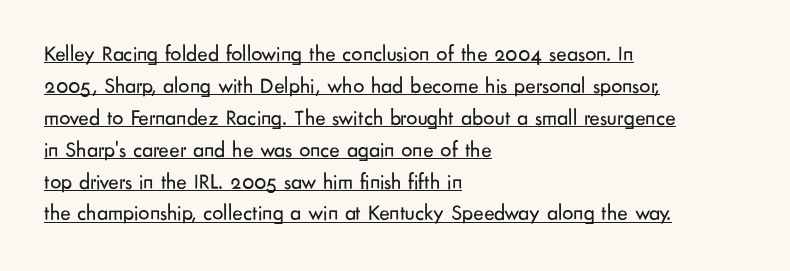
{"italic": "no", "bold": "no", "underline": "yes", "align": "left", "line_spacing": "normal", "line_spacing_ratio": 1.45, "letter_spacing": "normal", "letter_spacing_em": 0.0, "glyph_px": 22}
